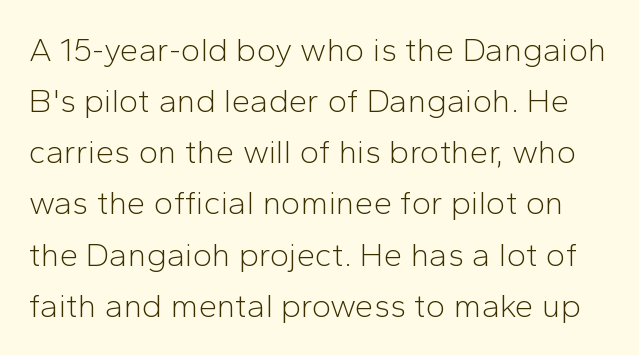
{"serif": "no", "italic": "no", "bold": "no", "weight": "light", "width": "normal", "stroke_contrast": "low", "x_height": "medium", "monospaced": "no", "underline": "no", "line_spacing": "normal", "line_spacing_ratio": 1.55, "letter_spacing": "normal", "letter_spacing_em": 0.0, "glyph_px": 33}
